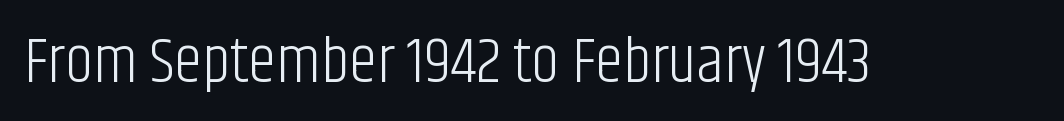
The image shows 64 px light, condensed sans-serif type, upright; set normal letter spacing, not underlined; low stroke contrast and a large x-height.
